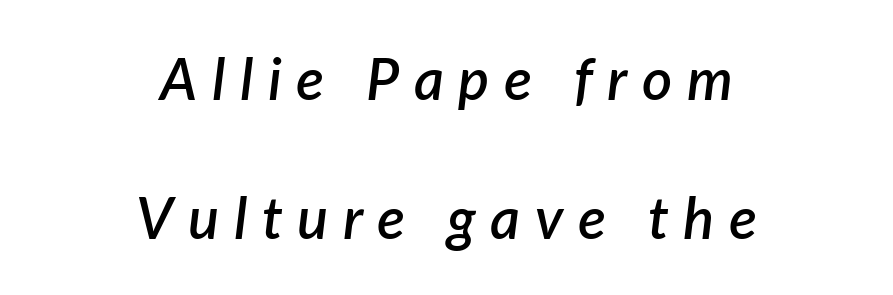
{"italic": "yes", "lean": "right", "slant_degrees": 7, "bold": "semi", "weight": "semibold", "width": "normal", "stroke_contrast": "low", "x_height": "medium", "monospaced": "no", "underline": "no", "align": "center", "line_spacing": "loose", "line_spacing_ratio": 2.4, "letter_spacing": "wide", "letter_spacing_em": 0.25, "glyph_px": 58}
